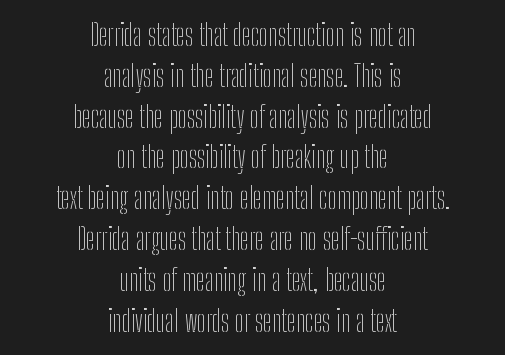
Q: Is the text bold? A: No.
Q: Is the text italic (slanted)? A: No, it is upright.
Q: Is the typeface a serif or a sans-serif typeface? A: Sans-serif.
Q: Is the text underlined? A: No.
Q: How is the paragraph aligned? A: Centered.
Q: Is the spacing between letters normal or unusually wide? A: Normal.
Q: Is the spacing between lines tight, normal or loose? A: Normal.
Q: Width (condensed, normal, or wide)? A: Condensed.
Q: Stroke contrast? A: Low.
Q: x-height? A: Medium.
Q: Monospaced? A: No.
